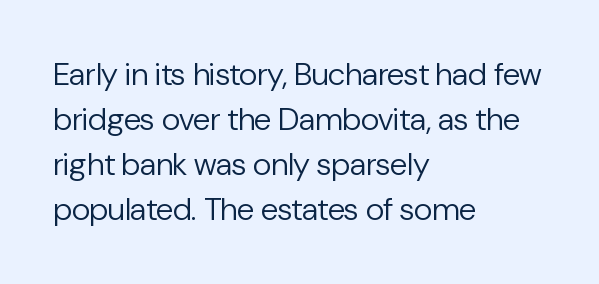
{"serif": "no", "italic": "no", "bold": "no", "weight": "regular", "width": "normal", "stroke_contrast": "low", "x_height": "medium", "monospaced": "no", "underline": "no", "align": "left", "line_spacing": "normal", "line_spacing_ratio": 1.41, "letter_spacing": "normal", "letter_spacing_em": 0.0, "glyph_px": 32}
